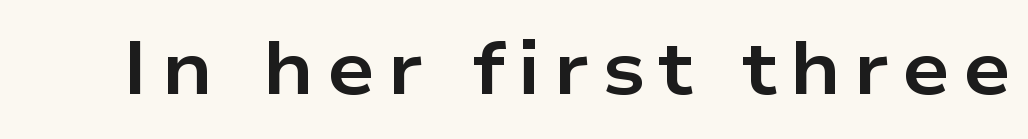
Q: Is the text bold? A: Yes.
Q: Is the text italic (slanted)? A: No, it is upright.
Q: Is the typeface a serif or a sans-serif typeface? A: Sans-serif.
Q: Is the text underlined? A: No.
Q: Width (condensed, normal, or wide)? A: Wide.
Q: Stroke contrast? A: Low.
Q: x-height? A: Medium.
Q: Monospaced? A: No.
